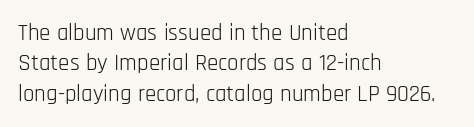
The image shows 23 px text type, upright; set left-aligned, normal line spacing (1.32x), normal letter spacing, not underlined.
